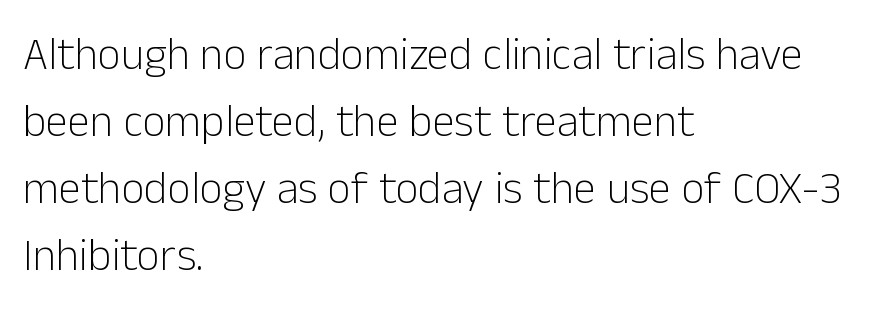
Q: Is the text bold? A: No.
Q: Is the text italic (slanted)? A: No, it is upright.
Q: Is the typeface a serif or a sans-serif typeface? A: Sans-serif.
Q: Is the text underlined? A: No.
Q: How is the paragraph aligned? A: Left-aligned.
Q: Is the spacing between letters normal or unusually wide? A: Normal.
Q: Is the spacing between lines tight, normal or loose? A: Normal.
Q: Width (condensed, normal, or wide)? A: Normal.
Q: Stroke contrast? A: Low.
Q: x-height? A: Medium.
Q: Monospaced? A: No.
